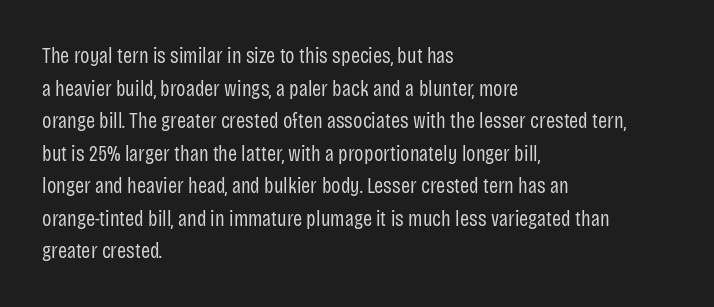
Rows of type keep a routine distance in the vertical direction. The space beneath each line is pristine and unruled. Which margin do the lines hug? The left one — the right edge is uneven. The letterforms sit shoulder to shoulder at normal distance.
